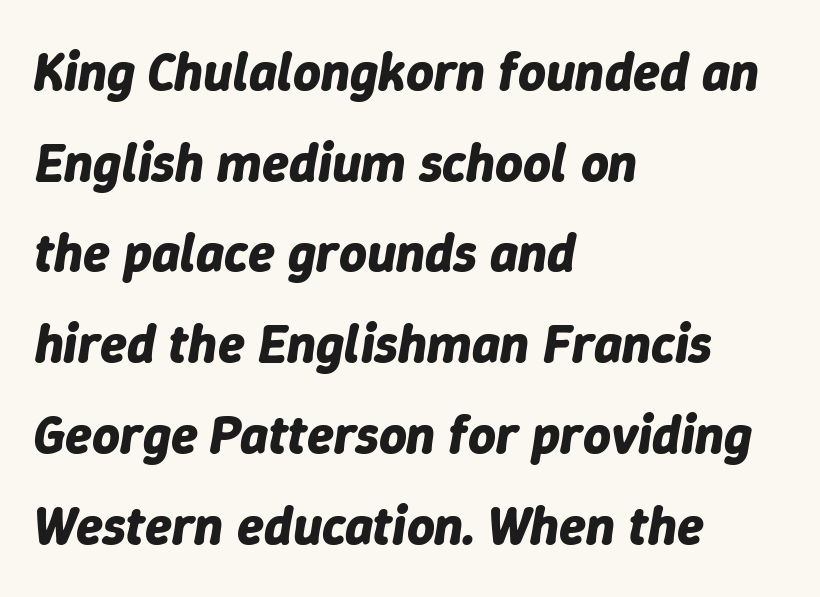
The image shows 54 px bold type, italic (leaning right); set left-aligned, normal line spacing (1.68x), normal letter spacing, not underlined; low stroke contrast and a medium x-height.
